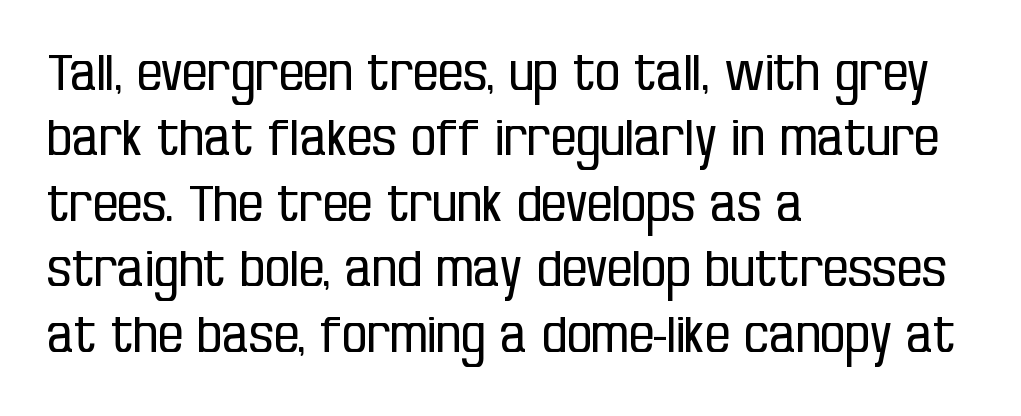
The strokes are not fattened; the text isn't bold. Clear beneath every line of the passage. Nope, not italic — everything's standing straight. Tracking value appears to be zero — textbook default spacing. Do the characters align in a grid? No, the font is proportional.
